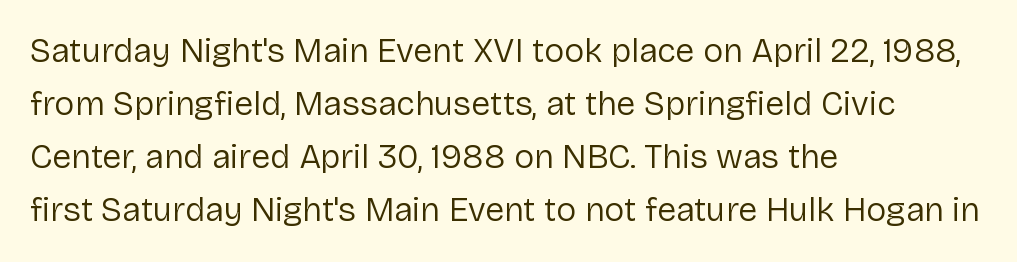
Vertical stems look standard width or narrower in stroke. Is this a sans? Yes — the strokes have no serifs. This sample uses plain, unmodified letter spacing. Horizontally, the lines are justified to the leading edge only.
